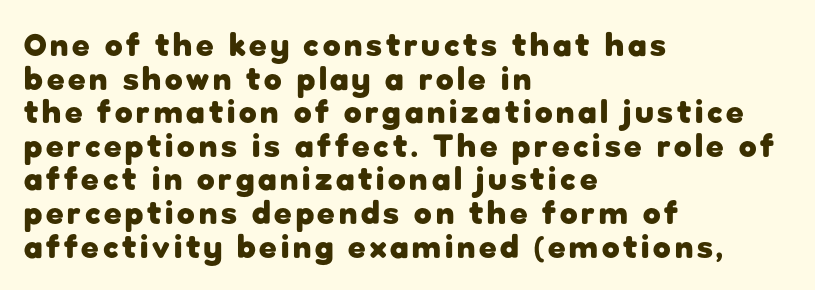
Style check: upright. The setting favours the left margin, as ordinary paragraphs usually do. Letterform terminals end flat and unadorned throughout the passage. Varying glyph widths throughout — classic text-font behaviour. You could barely slide anything between these rows.
